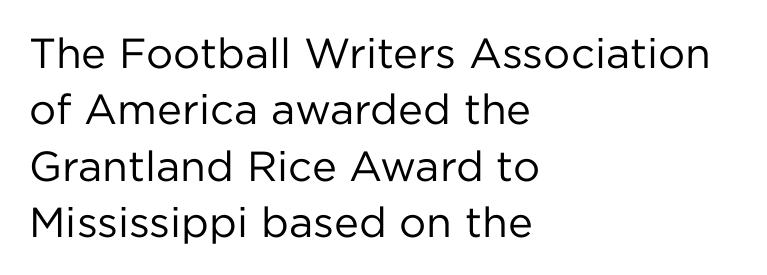
Q: Is the text bold? A: No.
Q: Is the text italic (slanted)? A: No, it is upright.
Q: Is the typeface a serif or a sans-serif typeface? A: Sans-serif.
Q: Is the text underlined? A: No.
Q: How is the paragraph aligned? A: Left-aligned.
Q: Is the spacing between letters normal or unusually wide? A: Normal.
Q: Is the spacing between lines tight, normal or loose? A: Normal.
Q: Width (condensed, normal, or wide)? A: Normal.
Q: Stroke contrast? A: Low.
Q: x-height? A: Medium.
Q: Monospaced? A: No.
